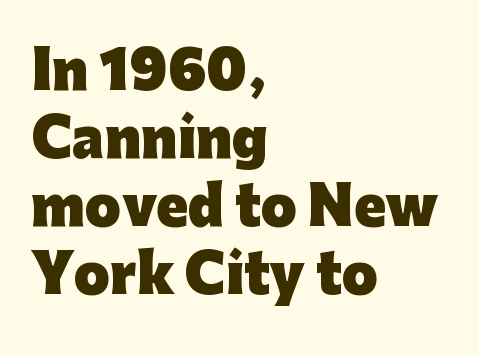
Q: Is the text bold? A: Yes.
Q: Is the text italic (slanted)? A: No, it is upright.
Q: Is the typeface a serif or a sans-serif typeface? A: Sans-serif.
Q: Is the text underlined? A: No.
Q: How is the paragraph aligned? A: Left-aligned.
Q: Is the spacing between letters normal or unusually wide? A: Normal.
Q: Is the spacing between lines tight, normal or loose? A: Normal.
Q: Width (condensed, normal, or wide)? A: Normal.
Q: Stroke contrast? A: Low.
Q: x-height? A: Medium.
Q: Monospaced? A: No.
